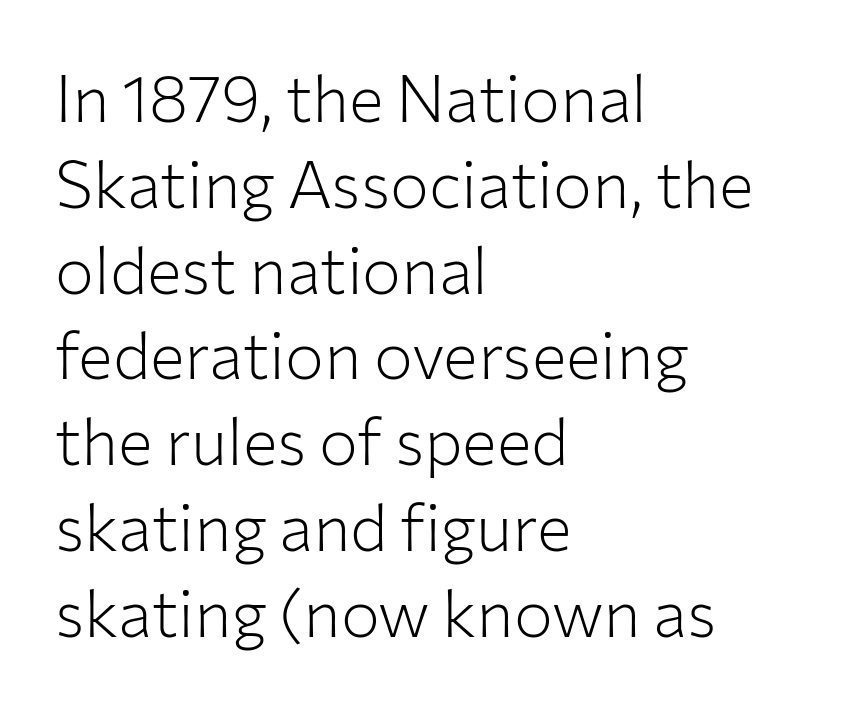
The image shows 65 px light sans-serif type, upright; set left-aligned, normal line spacing (1.32x), normal letter spacing, not underlined; low stroke contrast and a medium x-height.
